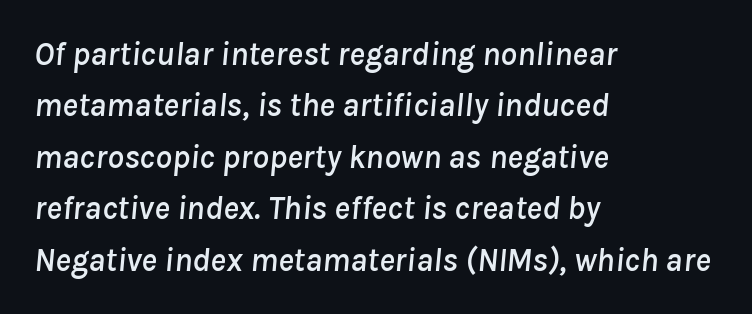
{"italic": "yes", "lean": "right", "slant_degrees": 8, "width": "normal", "stroke_contrast": "low", "x_height": "medium", "monospaced": "no", "underline": "no", "align": "left", "line_spacing": "normal", "line_spacing_ratio": 1.56, "letter_spacing": "normal", "letter_spacing_em": 0.0, "glyph_px": 33}
